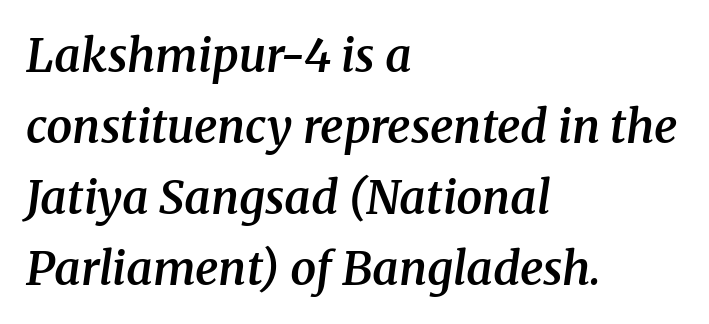
Students, this is semibold: more ink than regular, less than bold. Honestly, the row spacing looks completely unremarkable. Clear beneath every line of the passage. Each letter's strokes conclude with small projecting serifs. Would a proofreader flag this as italicized? Yes. Note the varied advance widths — an 'i' is clearly narrower than an 'm'.
